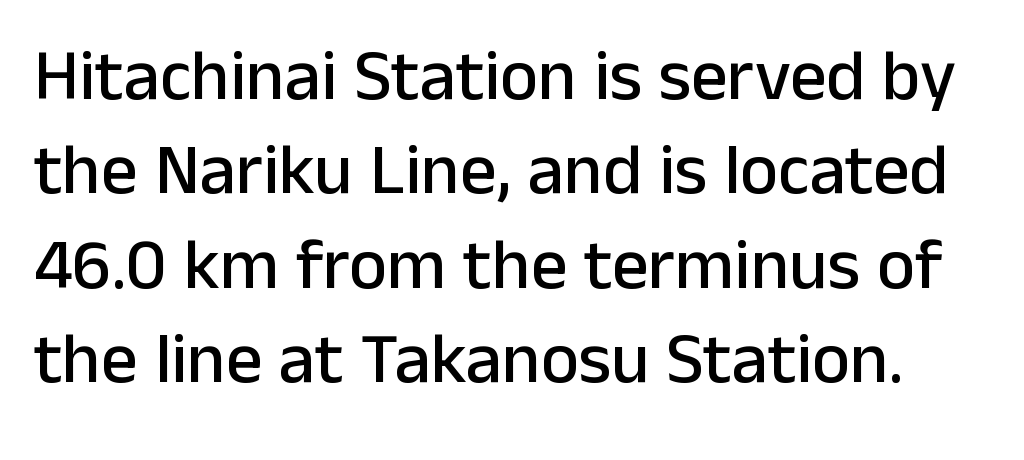
Q: Is the text italic (slanted)? A: No, it is upright.
Q: Is the typeface a serif or a sans-serif typeface? A: Sans-serif.
Q: Is the text underlined? A: No.
Q: Is the spacing between letters normal or unusually wide? A: Normal.
Q: Is the spacing between lines tight, normal or loose? A: Normal.
Q: Width (condensed, normal, or wide)? A: Normal.
Q: Stroke contrast? A: Low.
Q: x-height? A: Medium.
Q: Monospaced? A: No.
